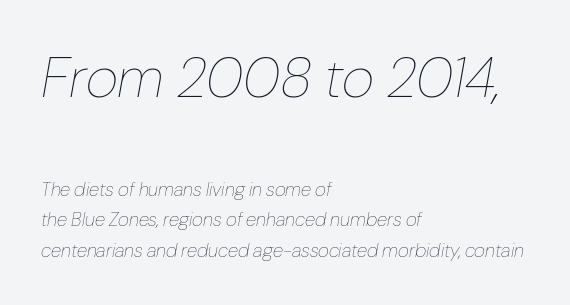
Q: Is the text bold? A: No.
Q: Is the text italic (slanted)? A: Yes, it leans right by about 10 degrees.
Q: Is the text underlined? A: No.
Q: How is the paragraph aligned? A: Left-aligned.
Q: Is the spacing between letters normal or unusually wide? A: Normal.
Q: Is the spacing between lines tight, normal or loose? A: Normal.
Q: Which block of text is set in a larger size, the first (top) or the second (bottom)? A: The first (top) one.
Q: Width (condensed, normal, or wide)? A: Normal.
Q: Stroke contrast? A: Low.
Q: x-height? A: Medium.
Q: Monospaced? A: No.
